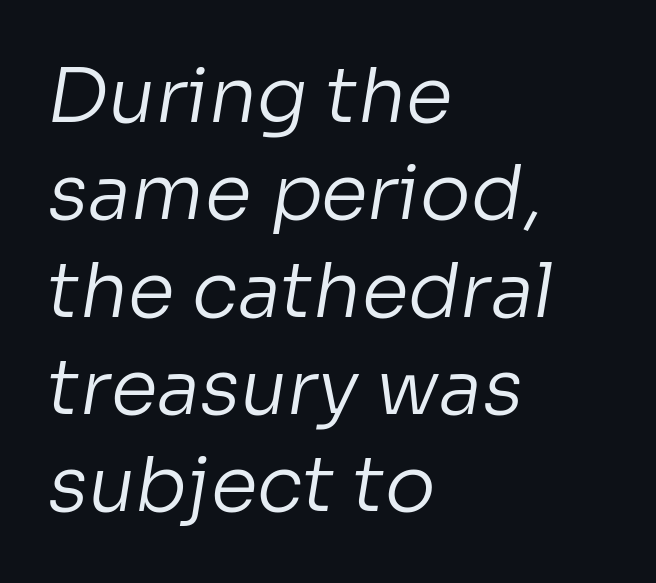
Characters follow at the spacing the type designer built in. Character widths vary here, with narrow letters taking less room than wide ones. A quiet, ordinary-to-light weight characterises the typeface. You can tell from the bare stems that sans-serif type was used. The space between consecutive lines is moderate. The text block is weighted toward the left margin, trailing off unevenly rightward.
